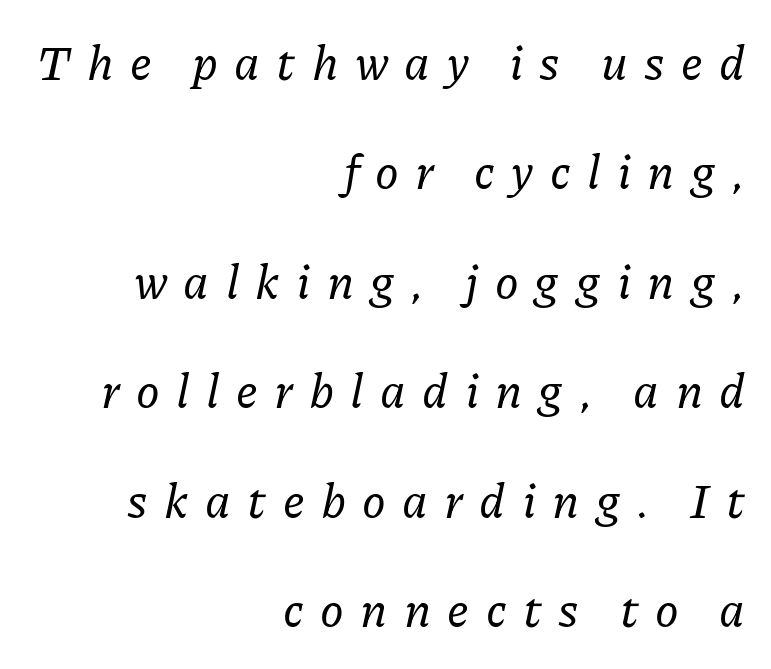
Q: Is the text italic (slanted)? A: Yes, it leans right by about 11 degrees.
Q: Is the typeface a serif or a sans-serif typeface? A: Serif.
Q: Is the text underlined? A: No.
Q: How is the paragraph aligned? A: Right-aligned.
Q: Is the spacing between letters normal or unusually wide? A: Unusually wide.
Q: Is the spacing between lines tight, normal or loose? A: Loose.
Q: Width (condensed, normal, or wide)? A: Normal.
Q: Stroke contrast? A: Low.
Q: x-height? A: Medium.
Q: Monospaced? A: No.
